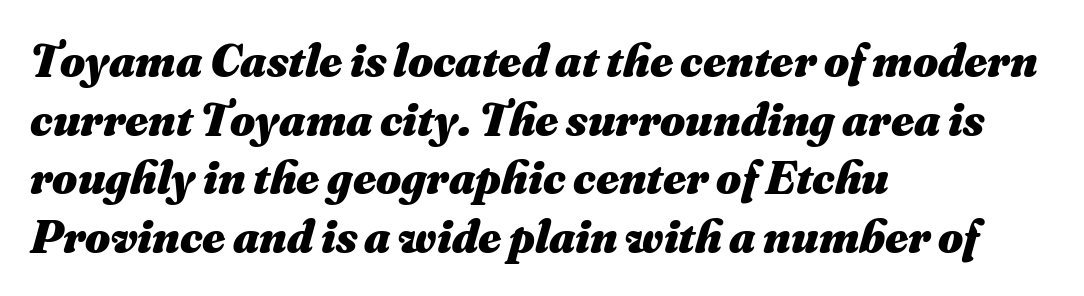
The image shows 48 px heavy type, italic (leaning right); set left-aligned, line spacing 1.22x, normal letter spacing, not underlined; medium stroke contrast and a small x-height.
